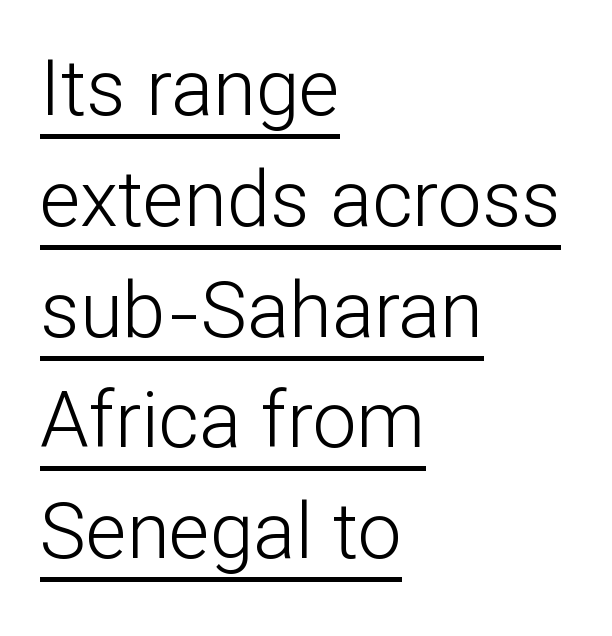
The image shows 78 px light sans-serif type, upright; set left-aligned, normal line spacing (1.42x), normal letter spacing, underlined; low stroke contrast and a medium x-height.
